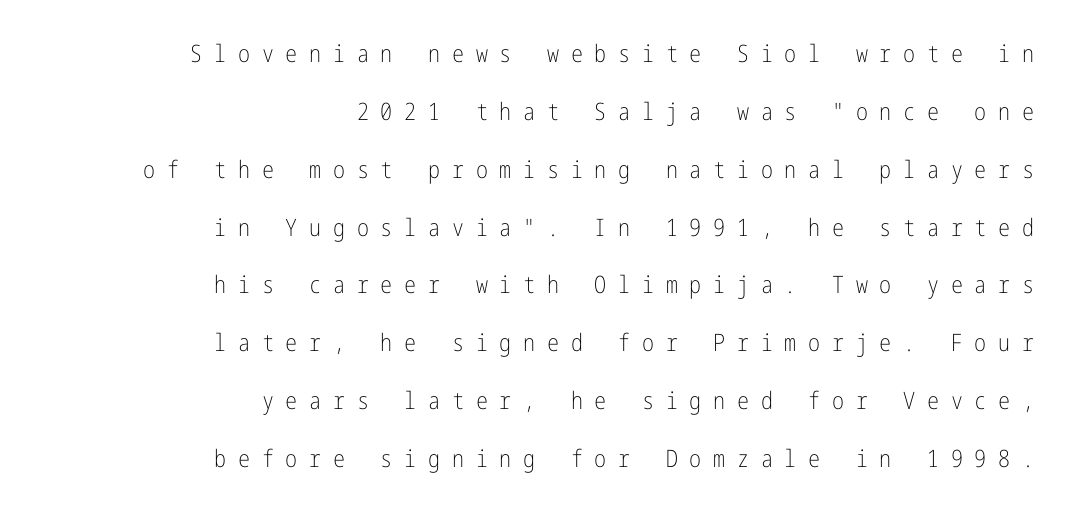
{"italic": "no", "bold": "no", "underline": "no", "align": "right", "line_spacing": "loose", "line_spacing_ratio": 2.41, "letter_spacing": "wide", "letter_spacing_em": 0.49, "glyph_px": 24}
